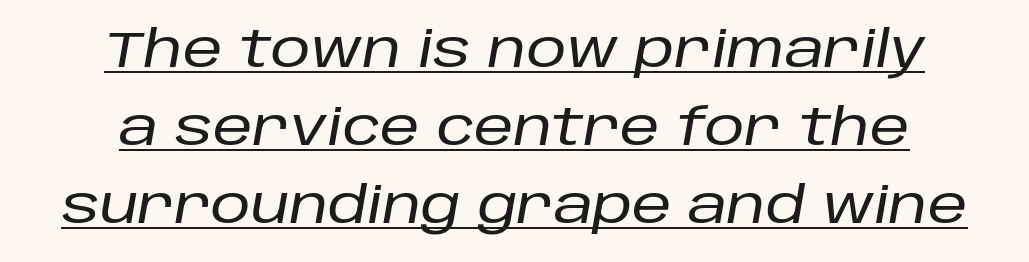
Q: Is the text italic (slanted)? A: Yes, it leans right by about 10 degrees.
Q: Is the text underlined? A: Yes.
Q: How is the paragraph aligned? A: Centered.
Q: Is the spacing between letters normal or unusually wide? A: Normal.
Q: Is the spacing between lines tight, normal or loose? A: Normal.
Q: Width (condensed, normal, or wide)? A: Normal.
Q: Stroke contrast? A: Low.
Q: x-height? A: Large.
Q: Monospaced? A: No.
